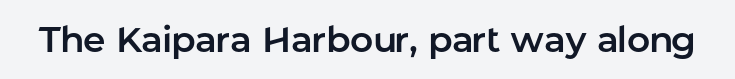
Q: Is the text italic (slanted)? A: No, it is upright.
Q: Is the typeface a serif or a sans-serif typeface? A: Sans-serif.
Q: Is the text underlined? A: No.
Q: Is the spacing between letters normal or unusually wide? A: Normal.
Q: Width (condensed, normal, or wide)? A: Normal.
Q: Stroke contrast? A: Low.
Q: x-height? A: Medium.
Q: Monospaced? A: No.
